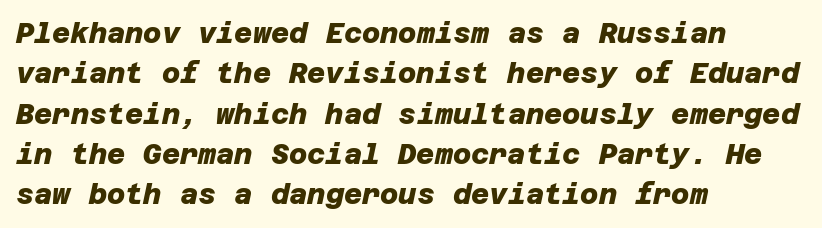
Teacher's note: observe the even left margin — that is flush-left alignment. The zone under the glyphs is completely vacant. Serifs: no, the terminals of the letterforms are clean. In terms of letterspacing, this is plain default setting. Compared with an ordinary text face, these strokes are far heavier — a full bold. Regular leading.
